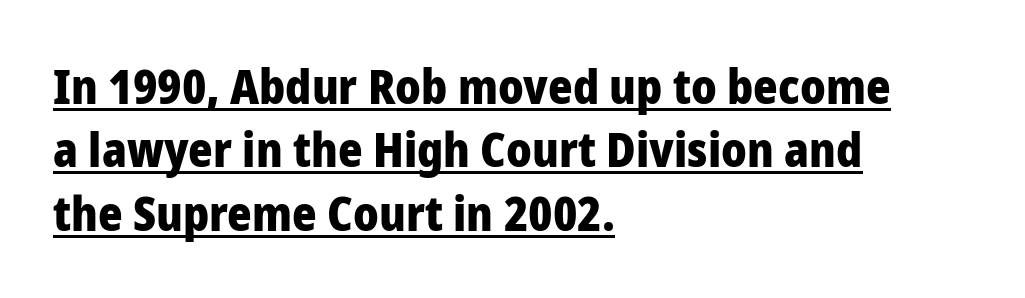
{"serif": "no", "italic": "no", "bold": "yes", "weight": "heavy", "width": "normal", "stroke_contrast": "low", "x_height": "medium", "monospaced": "no", "underline": "yes", "align": "left", "line_spacing": "normal", "line_spacing_ratio": 1.35, "letter_spacing": "normal", "letter_spacing_em": 0.0, "glyph_px": 47}
